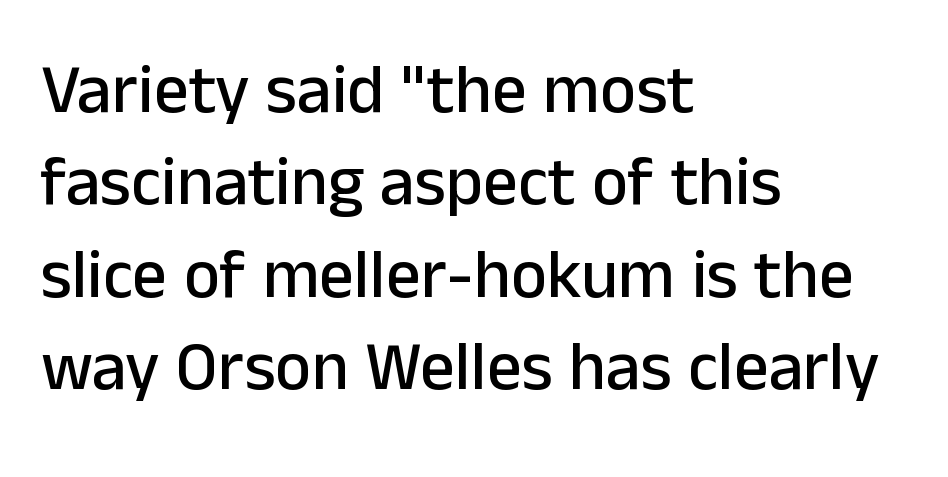
Q: Is the text italic (slanted)? A: No, it is upright.
Q: Is the typeface a serif or a sans-serif typeface? A: Sans-serif.
Q: Is the text underlined? A: No.
Q: How is the paragraph aligned? A: Left-aligned.
Q: Is the spacing between letters normal or unusually wide? A: Normal.
Q: Is the spacing between lines tight, normal or loose? A: Normal.
Q: Width (condensed, normal, or wide)? A: Normal.
Q: Stroke contrast? A: Low.
Q: x-height? A: Medium.
Q: Monospaced? A: No.
